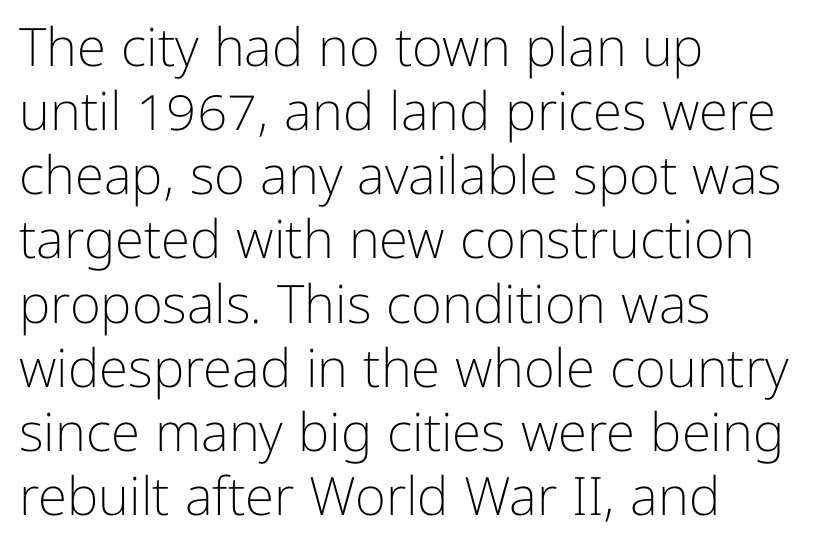
The image shows 53 px light sans-serif type, upright; set left-aligned, line spacing 1.21x, normal letter spacing, not underlined; low stroke contrast and a medium x-height.
